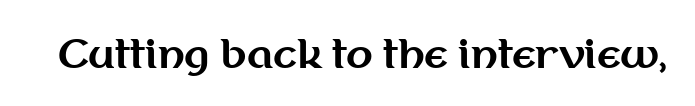
Q: Is the text bold? A: Yes.
Q: Is the text italic (slanted)? A: No, it is upright.
Q: Is the typeface a serif or a sans-serif typeface? A: Sans-serif.
Q: Is the text underlined? A: No.
Q: Is the spacing between letters normal or unusually wide? A: Normal.
Q: Width (condensed, normal, or wide)? A: Normal.
Q: Stroke contrast? A: Medium.
Q: x-height? A: Medium.
Q: Monospaced? A: No.
